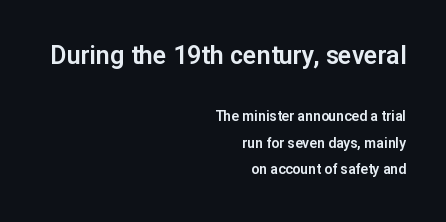
Do the letters lean? They stand straight. Whoever set this made the first block the dominant, larger element. What stands out about the letter spacing? Nothing — it is the standard amount. Alignment: flush right.
